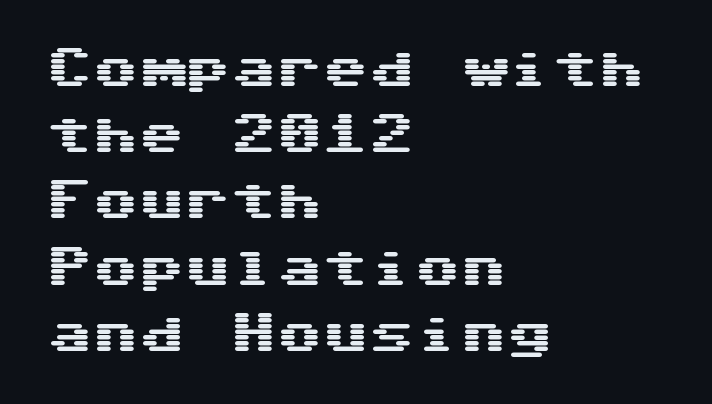
{"serif": "no", "italic": "no", "width": "wide", "stroke_contrast": "medium", "x_height": "medium", "monospaced": "yes", "underline": "no", "align": "left", "line_spacing": "normal", "line_spacing_ratio": 1.44, "letter_spacing": "normal", "letter_spacing_em": 0.0, "glyph_px": 46}
